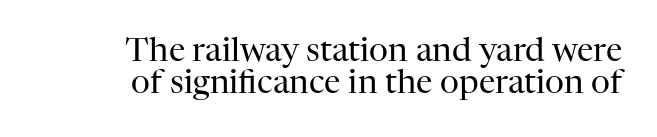
The image shows 33 px regular-weight serif type, upright; set right-aligned, tight line spacing (0.97x), normal letter spacing, not underlined; high stroke contrast and a medium x-height.
